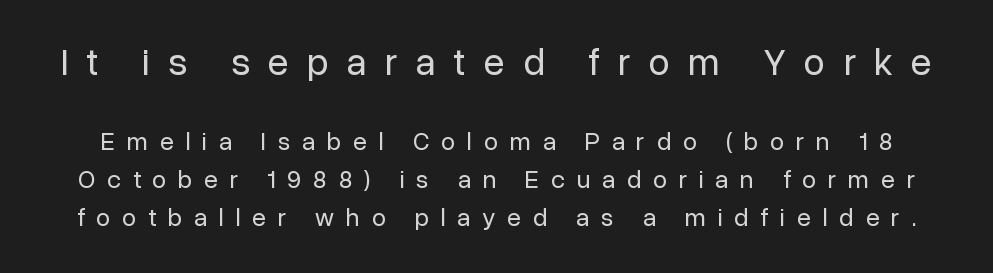
The letterforms sit at book weight or below. Do the characters align in a grid? No, the font is proportional. Designer's note — italics off, roman on. Any mark beneath the type? The region is blank. The face used here is rendered with a markedly widened letterfit. The earlier block is typeset at a bigger size than the later block.
